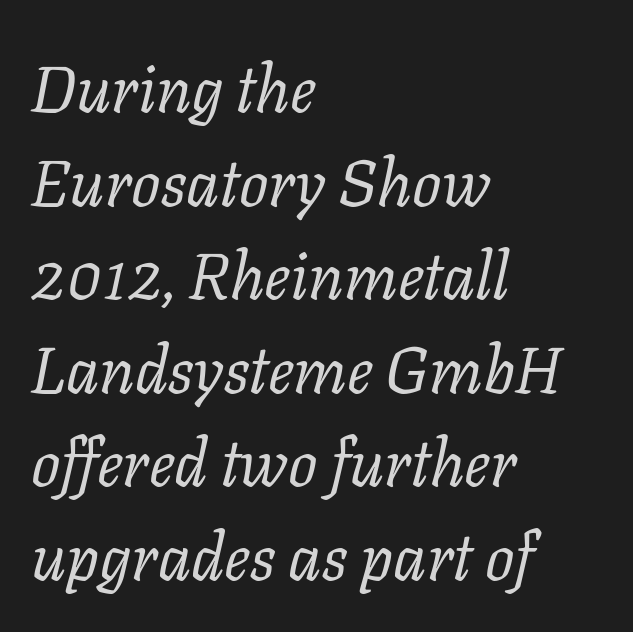
Regular leading. Teacher's note: observe the even left margin — that is flush-left alignment. Bold? No — there's no thickening of the strokes. Type style note: has serifs. The passage shown leans; its letterforms are oblique. Does extra space separate the letters? No, they use regular spacing.
